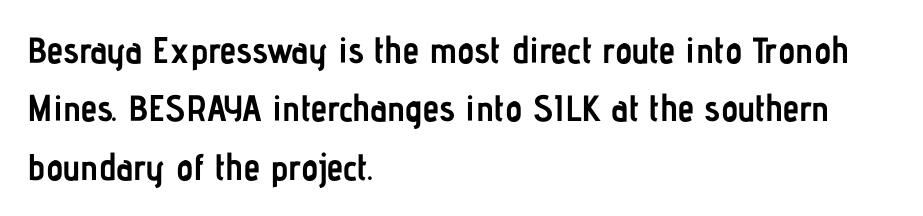
Q: Is the text bold? A: Yes.
Q: Is the text italic (slanted)? A: No, it is upright.
Q: Is the typeface a serif or a sans-serif typeface? A: Sans-serif.
Q: Is the text underlined? A: No.
Q: How is the paragraph aligned? A: Left-aligned.
Q: Is the spacing between letters normal or unusually wide? A: Normal.
Q: Is the spacing between lines tight, normal or loose? A: Normal.
Q: Width (condensed, normal, or wide)? A: Condensed.
Q: Stroke contrast? A: Low.
Q: x-height? A: Medium.
Q: Monospaced? A: No.
